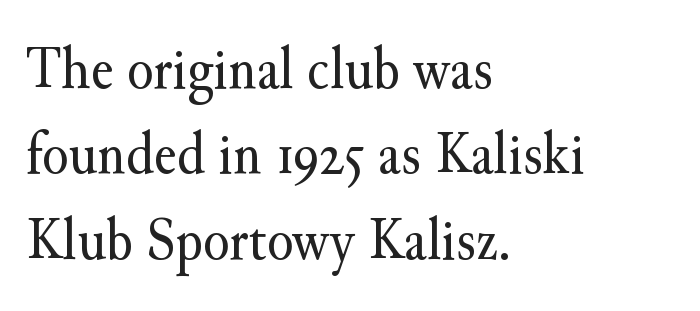
The image shows 61 px regular-weight serif type, upright; set left-aligned, normal line spacing (1.4x), normal letter spacing, not underlined; medium stroke contrast and a small x-height.
